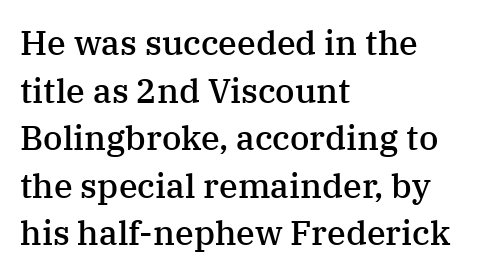
Q: Is the text bold? A: Semi-bold.
Q: Is the text italic (slanted)? A: No, it is upright.
Q: Is the typeface a serif or a sans-serif typeface? A: Serif.
Q: Is the text underlined? A: No.
Q: How is the paragraph aligned? A: Left-aligned.
Q: Is the spacing between letters normal or unusually wide? A: Normal.
Q: Is the spacing between lines tight, normal or loose? A: Normal.
Q: Width (condensed, normal, or wide)? A: Normal.
Q: Stroke contrast? A: Medium.
Q: x-height? A: Medium.
Q: Monospaced? A: No.
